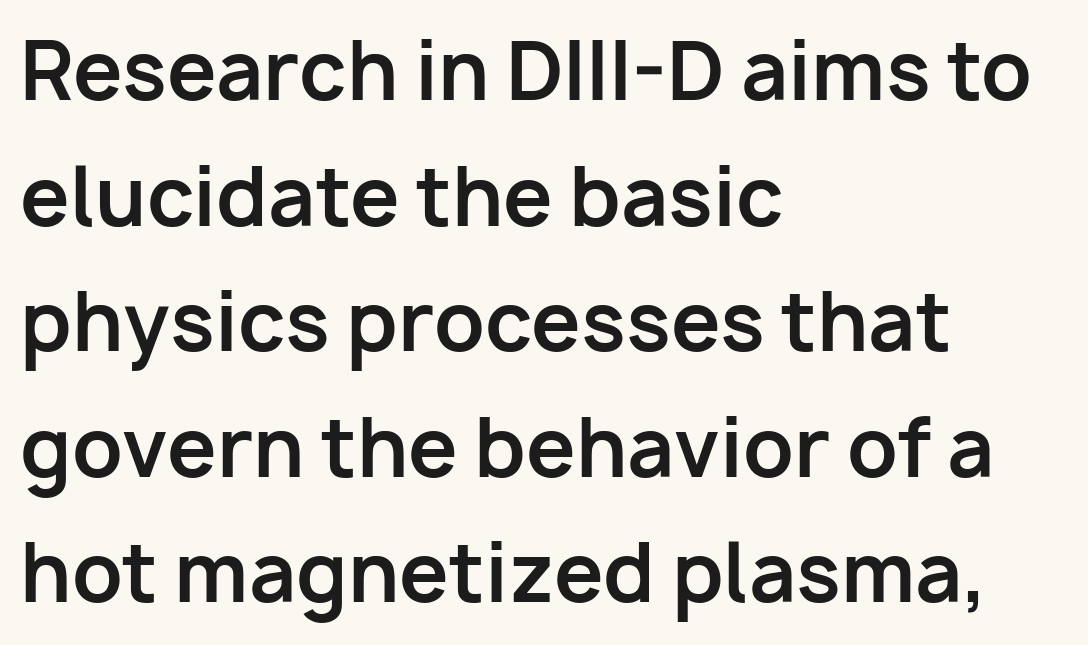
Q: Is the text bold? A: Yes.
Q: Is the text italic (slanted)? A: No, it is upright.
Q: Is the typeface a serif or a sans-serif typeface? A: Sans-serif.
Q: Is the text underlined? A: No.
Q: How is the paragraph aligned? A: Left-aligned.
Q: Is the spacing between letters normal or unusually wide? A: Normal.
Q: Is the spacing between lines tight, normal or loose? A: Normal.
Q: Width (condensed, normal, or wide)? A: Normal.
Q: Stroke contrast? A: Low.
Q: x-height? A: Medium.
Q: Monospaced? A: No.
